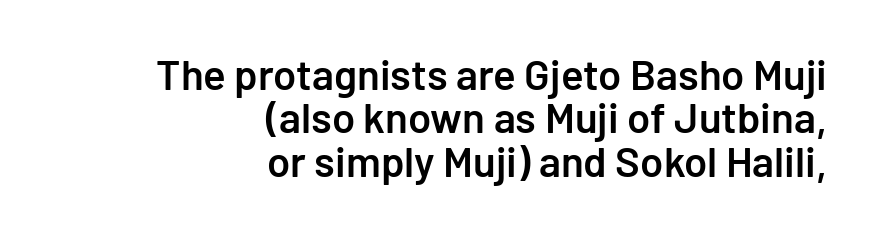
{"serif": "no", "italic": "no", "bold": "semi", "weight": "semibold", "width": "normal", "stroke_contrast": "low", "x_height": "medium", "underline": "no", "align": "right", "line_spacing": "tight", "line_spacing_ratio": 1.03, "letter_spacing": "normal", "letter_spacing_em": 0.0, "glyph_px": 42}
